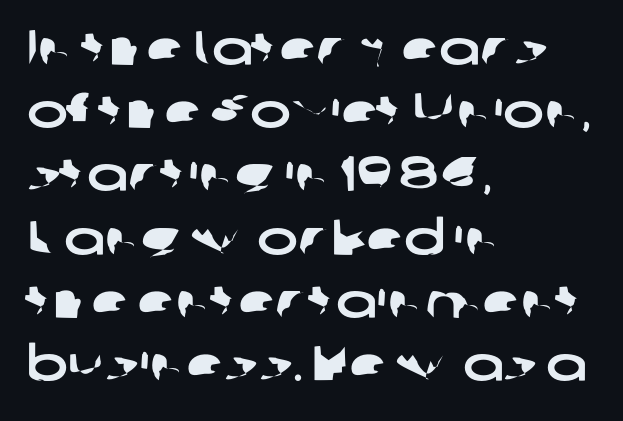
The image shows 49 px wide sans-serif type; set left-aligned, normal line spacing (1.29x), normal letter spacing, not underlined; low stroke contrast and a medium x-height.
